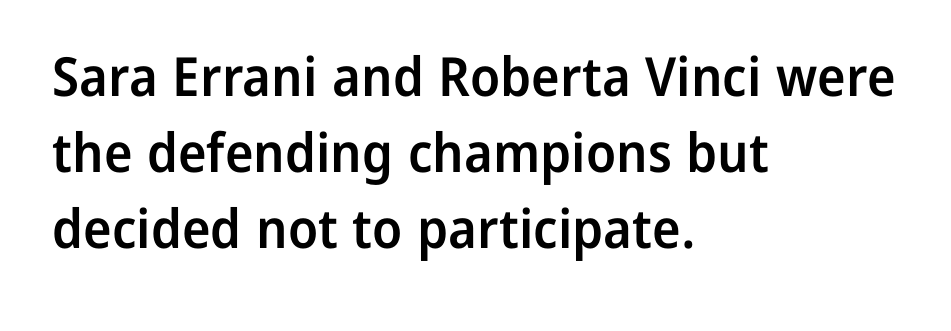
The image shows 54 px semibold sans-serif type, upright; set left-aligned, normal line spacing (1.41x), normal letter spacing, not underlined; low stroke contrast and a medium x-height.
